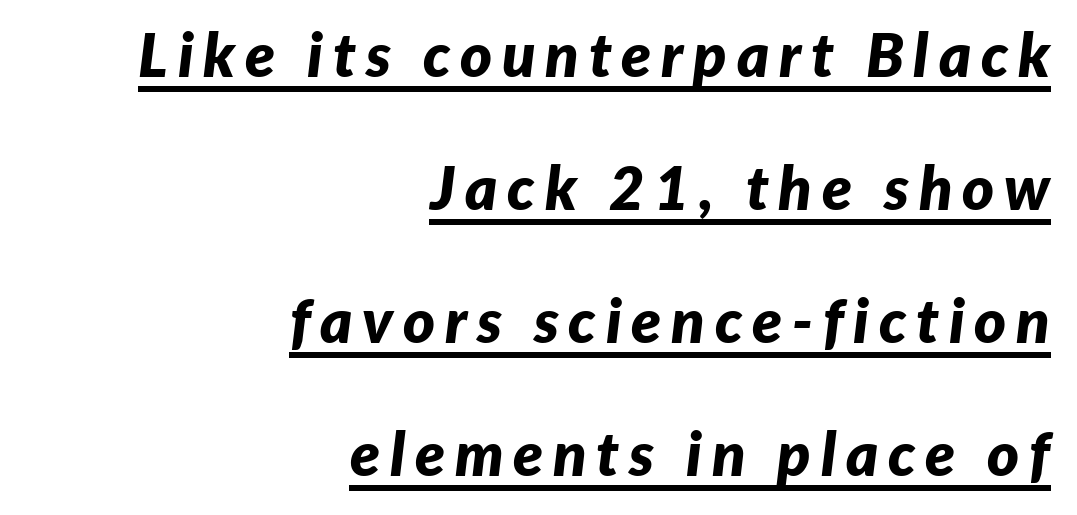
{"italic": "yes", "lean": "right", "slant_degrees": 7, "bold": "yes", "weight": "bold", "width": "normal", "stroke_contrast": "low", "x_height": "medium", "monospaced": "no", "underline": "yes", "align": "right", "line_spacing": "loose", "line_spacing_ratio": 2.18, "glyph_px": 61}
